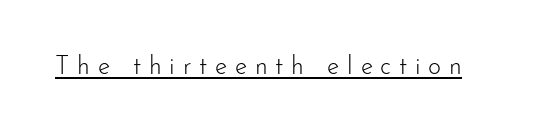
Underlined type. Ordinary non-slanted type is in use. Honestly, the letter spacing is so wide it's the main thing you notice. Weight class: somewhere from thin through regular.
